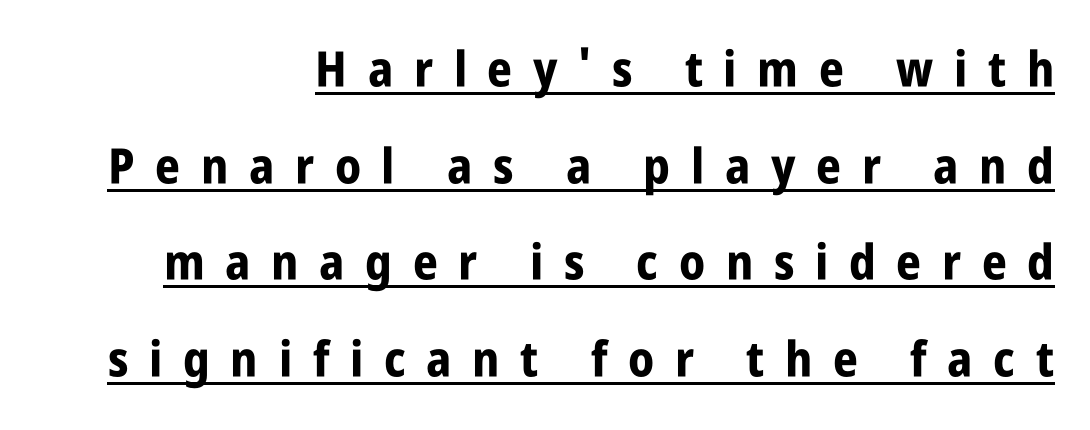
The image shows 49 px bold, condensed sans-serif type, upright; set right-aligned, loose line spacing (1.97x), unusually wide letter spacing (+0.42 em), underlined; low stroke contrast and a large x-height.
